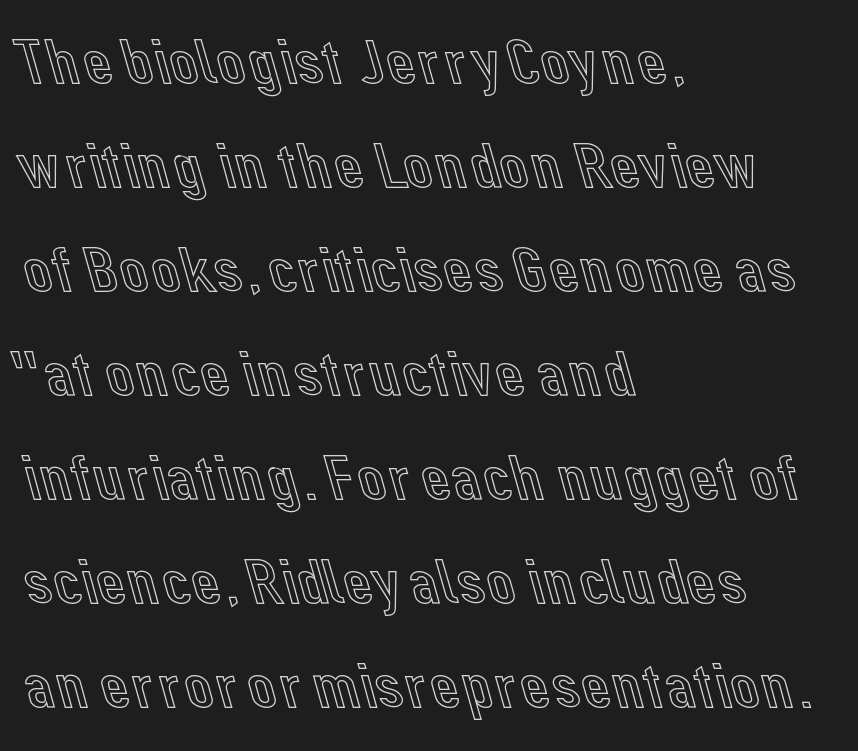
The line texture is even and compact thanks to regular tracking. Check under the words: just untouched page. The paragraph shown leans on its left margin. The passage shown stacks its lines at a standard gap.
